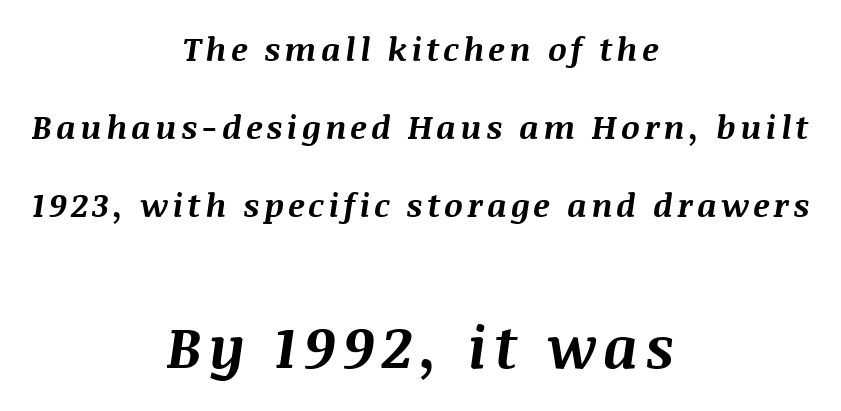
What's the leading like? Stretched, with rows far apart. Clear beneath every line of the passage. Block two is the big one; block one sits smaller above it. Visually the block forms a symmetrical silhouette, jagged on both flanks. These lines are rendered in a variable-pitch font.
